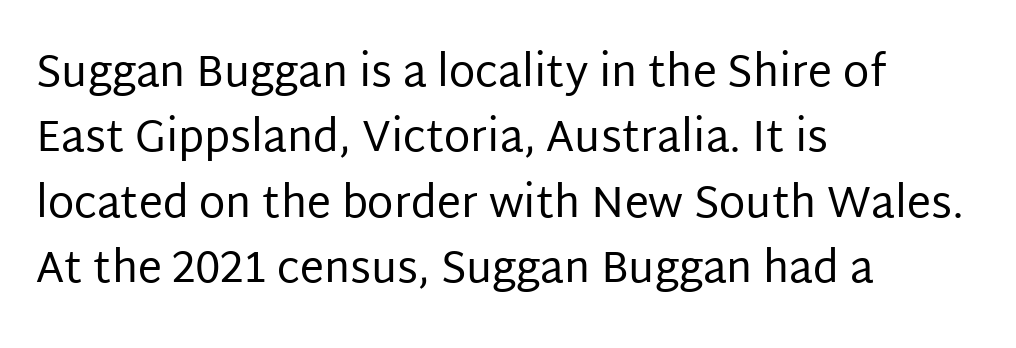
{"serif": "no", "italic": "no", "bold": "no", "weight": "regular", "width": "normal", "stroke_contrast": "low", "x_height": "large", "monospaced": "no", "underline": "no", "align": "left", "line_spacing": "normal", "line_spacing_ratio": 1.52, "letter_spacing": "normal", "letter_spacing_em": 0.0, "glyph_px": 43}
